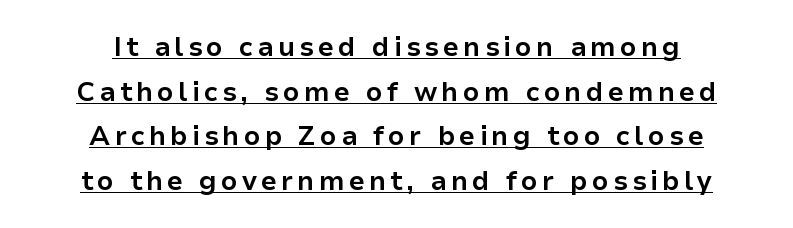
The image shows 27 px bold type, upright; set centered, normal line spacing (1.65x), underlined.
